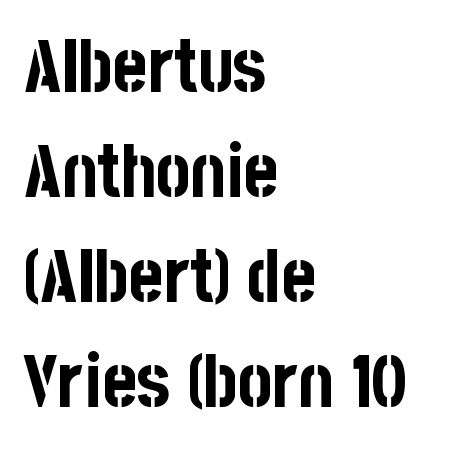
{"serif": "no", "italic": "no", "bold": "yes", "weight": "bold", "width": "condensed", "stroke_contrast": "low", "x_height": "large", "monospaced": "no", "underline": "no", "align": "left", "line_spacing": "normal", "line_spacing_ratio": 1.44, "letter_spacing": "normal", "letter_spacing_em": 0.0, "glyph_px": 73}
